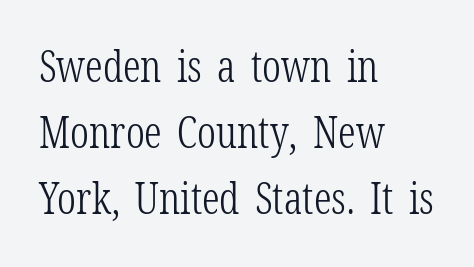
{"serif": "yes", "italic": "no", "bold": "no", "weight": "light", "width": "condensed", "stroke_contrast": "low", "x_height": "medium", "monospaced": "no", "underline": "no", "align": "left", "line_spacing": "normal", "line_spacing_ratio": 1.53, "letter_spacing": "normal", "letter_spacing_em": 0.0, "glyph_px": 43}
